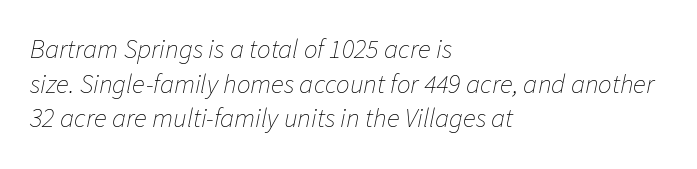
{"italic": "yes", "lean": "right", "slant_degrees": 11, "bold": "no", "underline": "no", "align": "left", "line_spacing": "normal", "line_spacing_ratio": 1.28, "letter_spacing": "normal", "letter_spacing_em": 0.0, "glyph_px": 27}
